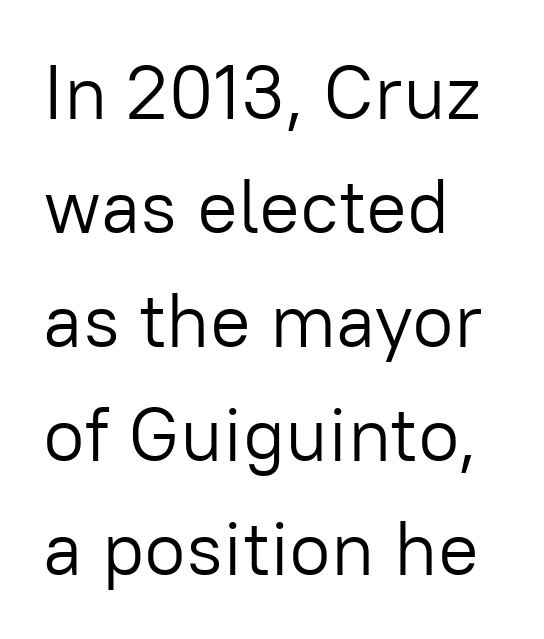
{"serif": "no", "italic": "no", "bold": "no", "weight": "light", "width": "normal", "stroke_contrast": "low", "x_height": "medium", "monospaced": "no", "underline": "no", "align": "left", "line_spacing": "normal", "line_spacing_ratio": 1.5, "letter_spacing": "normal", "letter_spacing_em": 0.0, "glyph_px": 76}
